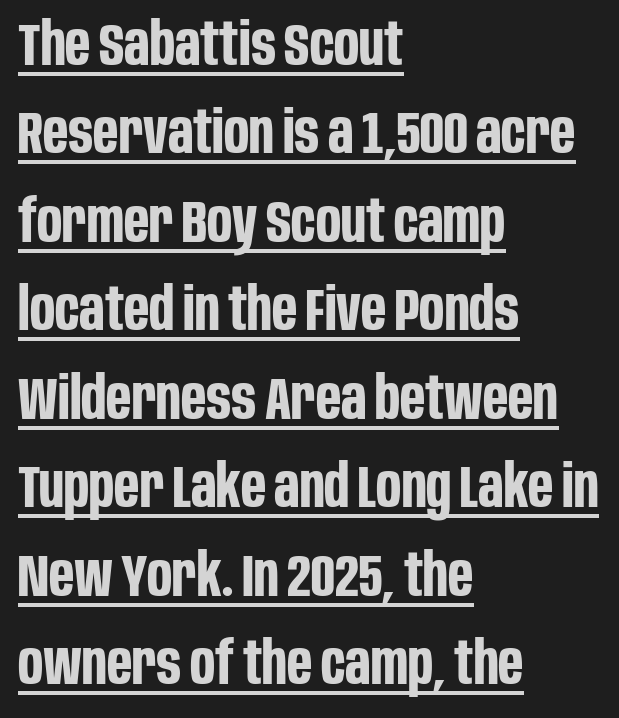
Emphasis is given by a line drawn under the lettering. Does the type have serifs? No, each stem ends abruptly. Ordinary non-slanted type is in use. Notice how descenders clear the ascenders below comfortably — that's standard leading. The passage is arranged the way most books set body copy — flush left. Spacing between characters is what you'd get straight out of the box.
